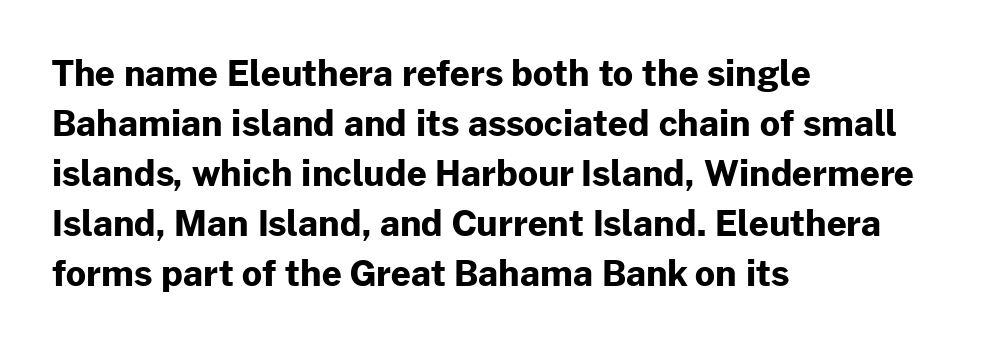
{"serif": "no", "italic": "no", "bold": "yes", "weight": "bold", "width": "normal", "stroke_contrast": "low", "x_height": "medium", "monospaced": "no", "underline": "no", "align": "left", "line_spacing": "normal", "line_spacing_ratio": 1.43, "letter_spacing": "normal", "letter_spacing_em": 0.0, "glyph_px": 35}
